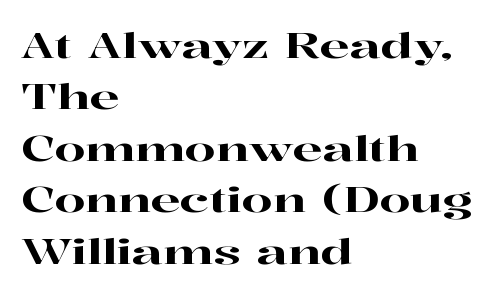
{"serif": "yes", "italic": "no", "width": "wide", "stroke_contrast": "high", "x_height": "medium", "monospaced": "no", "underline": "no", "align": "left", "line_spacing": "normal", "line_spacing_ratio": 1.47, "letter_spacing": "normal", "letter_spacing_em": 0.0, "glyph_px": 35}
